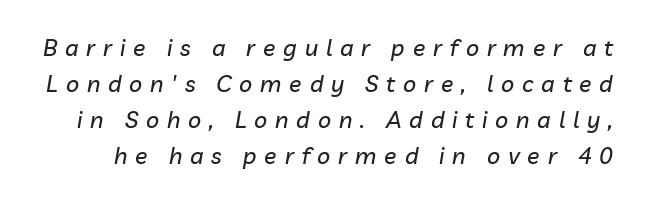
You could only call the tracking loose — the letters float apart. Does the leading feel generous? No, just average. The passage shown leans; its letterforms are oblique. Check under the words: just untouched page.
